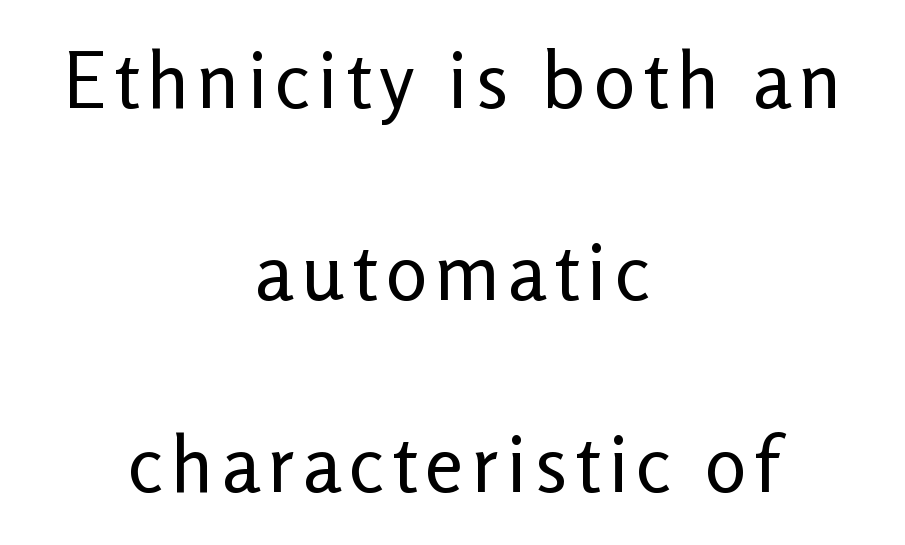
The image shows 78 px regular-weight sans-serif type, upright; set centered, loose line spacing (2.46x), not underlined; low stroke contrast and a medium x-height.
